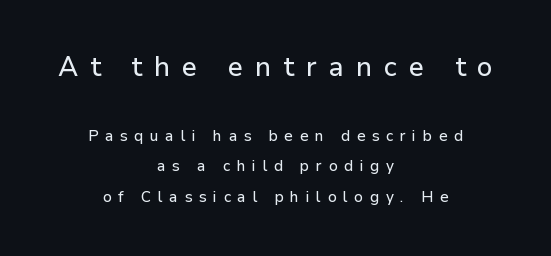
Q: Is the text italic (slanted)? A: No, it is upright.
Q: Is the text underlined? A: No.
Q: How is the paragraph aligned? A: Centered.
Q: Is the spacing between letters normal or unusually wide? A: Unusually wide.
Q: Is the spacing between lines tight, normal or loose? A: Loose.
Q: Which block of text is set in a larger size, the first (top) or the second (bottom)? A: The first (top) one.
